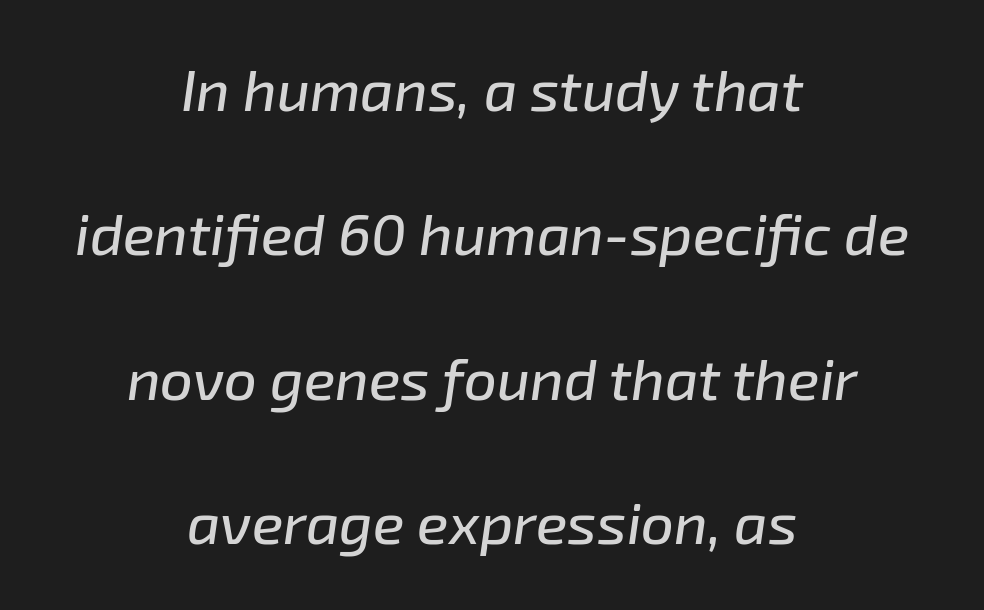
Q: Is the text italic (slanted)? A: Yes, it leans right by about 8 degrees.
Q: Is the text underlined? A: No.
Q: How is the paragraph aligned? A: Centered.
Q: Is the spacing between letters normal or unusually wide? A: Normal.
Q: Is the spacing between lines tight, normal or loose? A: Loose.
Q: Width (condensed, normal, or wide)? A: Normal.
Q: Stroke contrast? A: Low.
Q: x-height? A: Medium.
Q: Monospaced? A: No.
